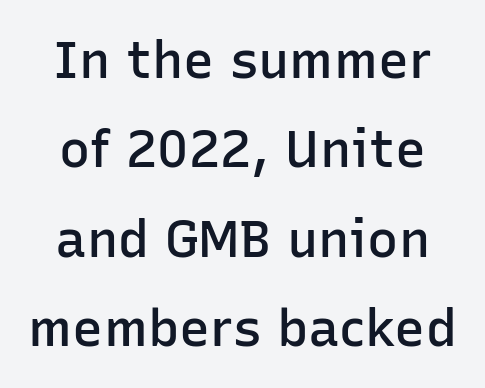
{"serif": "no", "italic": "no", "bold": "semi", "weight": "semibold", "width": "normal", "stroke_contrast": "low", "x_height": "medium", "monospaced": "no", "underline": "no", "line_spacing_ratio": 1.72, "letter_spacing": "normal", "letter_spacing_em": 0.0, "glyph_px": 52}
